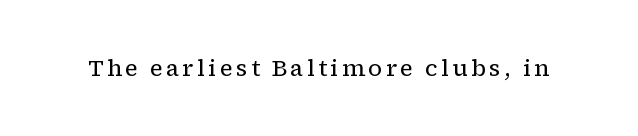
The image shows 23 px text type, upright; set not underlined.
